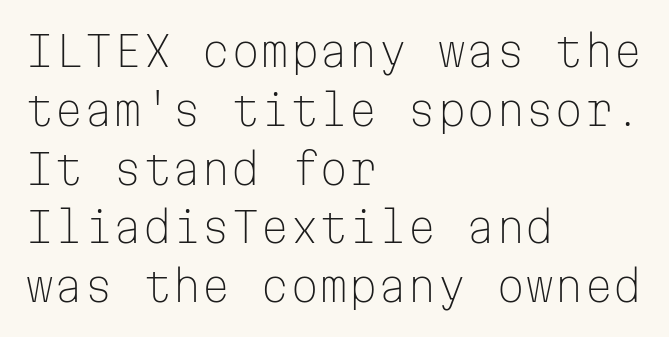
{"serif": "no", "italic": "no", "bold": "no", "weight": "light", "width": "normal", "stroke_contrast": "low", "x_height": "medium", "monospaced": "yes", "underline": "no", "align": "left", "line_spacing": "normal", "line_spacing_ratio": 1.4, "letter_spacing": "normal", "letter_spacing_em": 0.0, "glyph_px": 42}
